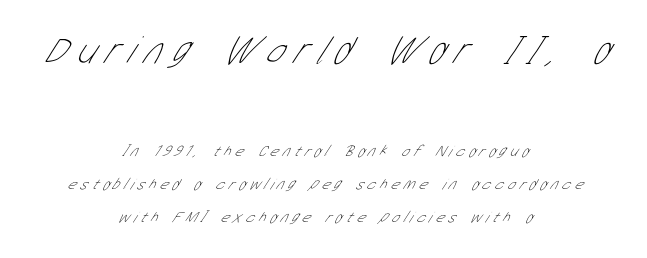
Q: Is the text bold? A: No.
Q: Is the typeface a serif or a sans-serif typeface? A: Sans-serif.
Q: Is the text underlined? A: No.
Q: How is the paragraph aligned? A: Centered.
Q: Is the spacing between letters normal or unusually wide? A: Unusually wide.
Q: Is the spacing between lines tight, normal or loose? A: Loose.
Q: Which block of text is set in a larger size, the first (top) or the second (bottom)? A: The first (top) one.
Q: Width (condensed, normal, or wide)? A: Condensed.
Q: Stroke contrast? A: Low.
Q: x-height? A: Medium.
Q: Monospaced? A: No.
